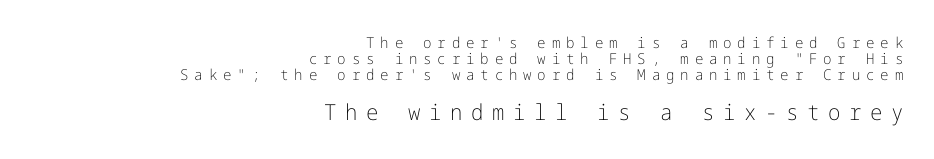
{"italic": "no", "bold": "no", "underline": "no", "align": "right", "line_spacing": "tight", "line_spacing_ratio": 1.06, "letter_spacing": "wide", "letter_spacing_em": 0.39, "larger_block": "second", "size_ratio": 1.47, "glyph_px": 22}
